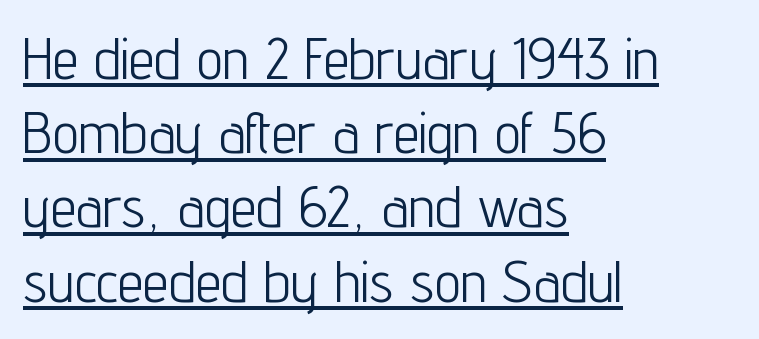
The image shows 58 px light, condensed sans-serif type, upright; set left-aligned, normal line spacing (1.28x), normal letter spacing, underlined; low stroke contrast and a medium x-height.
